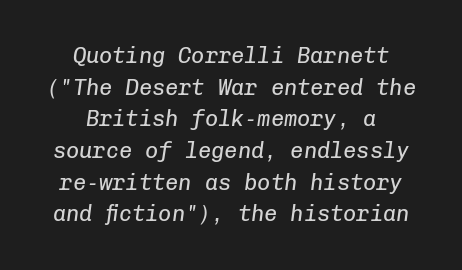
{"italic": "yes", "lean": "right", "slant_degrees": 8, "bold": "no", "underline": "no", "align": "center", "line_spacing": "normal", "line_spacing_ratio": 1.44, "letter_spacing": "normal", "letter_spacing_em": 0.0, "glyph_px": 22}
